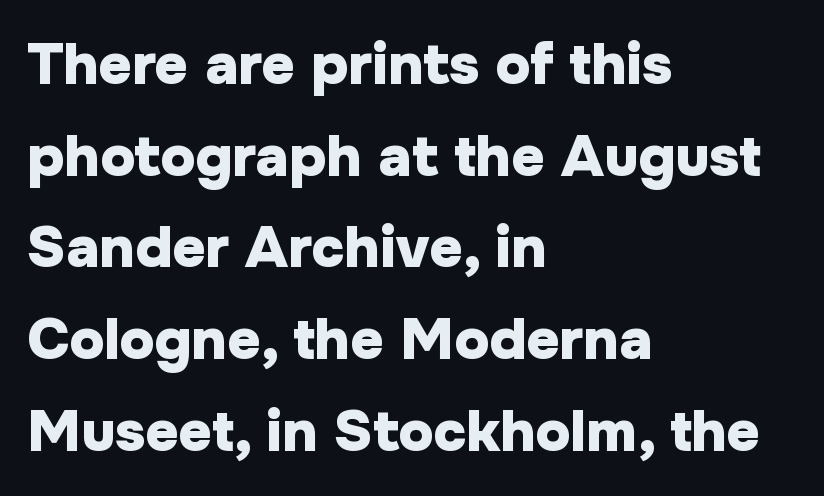
Q: Is the text bold? A: Yes.
Q: Is the text italic (slanted)? A: No, it is upright.
Q: Is the typeface a serif or a sans-serif typeface? A: Sans-serif.
Q: Is the text underlined? A: No.
Q: How is the paragraph aligned? A: Left-aligned.
Q: Is the spacing between letters normal or unusually wide? A: Normal.
Q: Is the spacing between lines tight, normal or loose? A: Normal.
Q: Width (condensed, normal, or wide)? A: Normal.
Q: Stroke contrast? A: Low.
Q: x-height? A: Medium.
Q: Monospaced? A: No.
